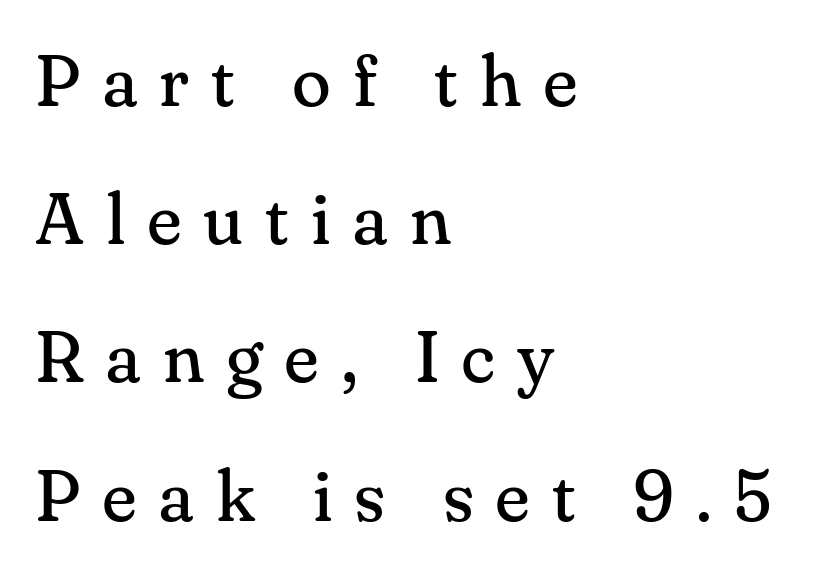
This is not heavy type; no bold has been used. You can tell it's not italic because the verticals are truly vertical. Baseline-to-baseline distance is far greater than the letter height. The glyphs are unaccompanied by any horizontal stroke below them. Caption: expanded tracking, letters set apart. This is serif lettering, the kind often seen in printed books.
